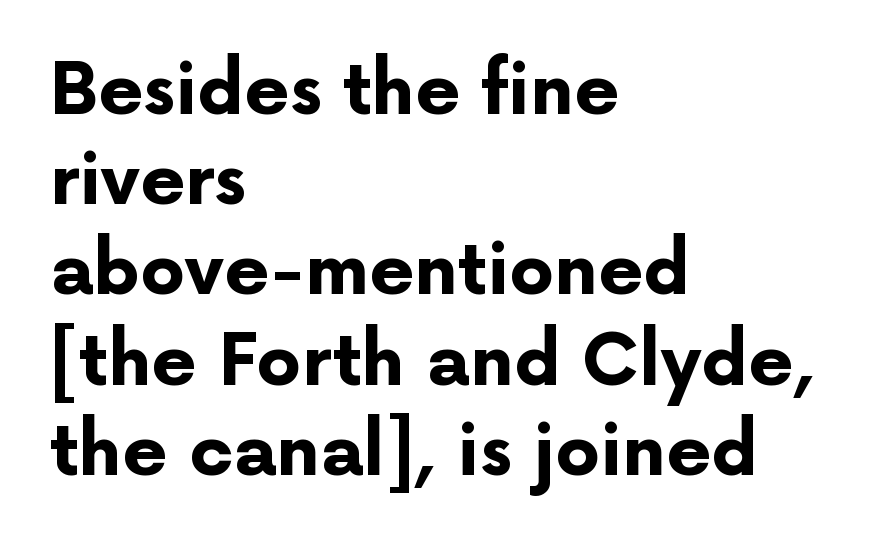
The image shows 71 px bold sans-serif type, upright; set left-aligned, normal line spacing (1.27x), normal letter spacing, not underlined; low stroke contrast and a medium x-height.
